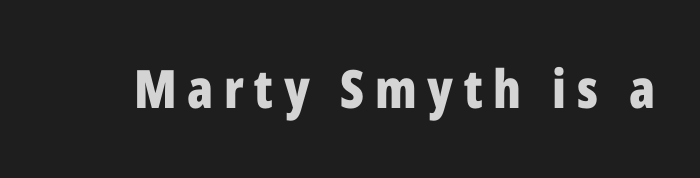
Q: Is the text bold? A: Yes.
Q: Is the text italic (slanted)? A: No, it is upright.
Q: Is the typeface a serif or a sans-serif typeface? A: Sans-serif.
Q: Is the text underlined? A: No.
Q: Is the spacing between letters normal or unusually wide? A: Unusually wide.
Q: Width (condensed, normal, or wide)? A: Condensed.
Q: Stroke contrast? A: Low.
Q: x-height? A: Medium.
Q: Monospaced? A: No.
